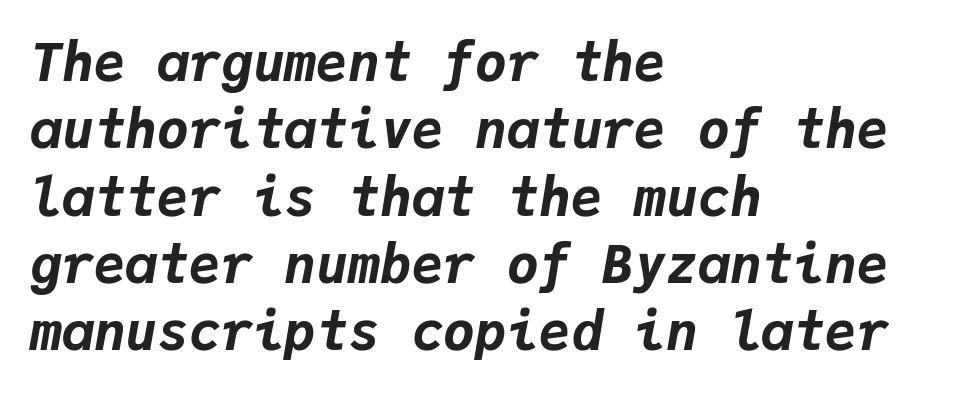
The rendering uses a moderate line-height, typical for paragraphs. Do the characters align in a grid? Yes, the font is monospaced. Descenders are the only things crossing below the line. The whole block is typeset with a tilt. Caption: multi-line text, flush left, ragged right. Characters follow at the spacing the type designer built in.
